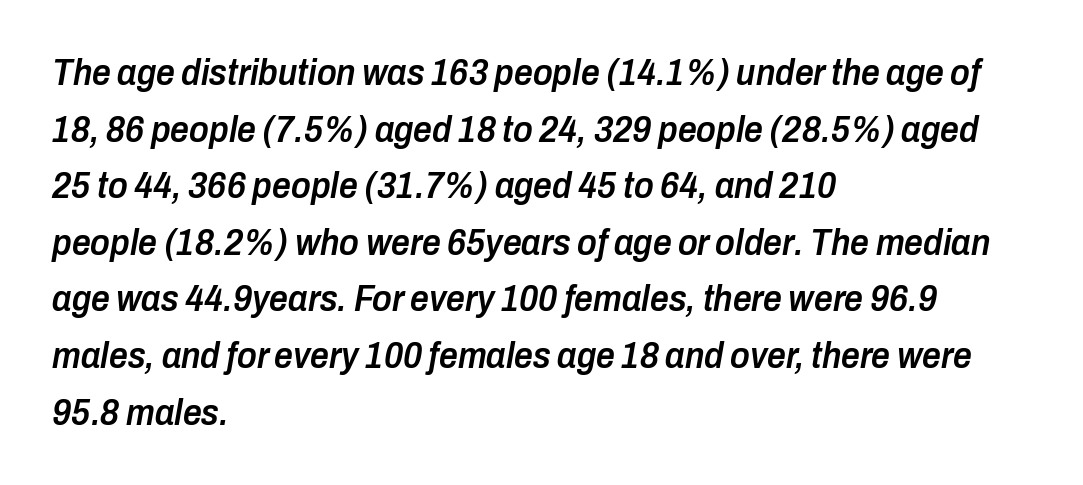
The image shows 37 px semibold, condensed type, italic (leaning right); set left-aligned, normal line spacing (1.53x), normal letter spacing, not underlined; low stroke contrast and a medium x-height.
